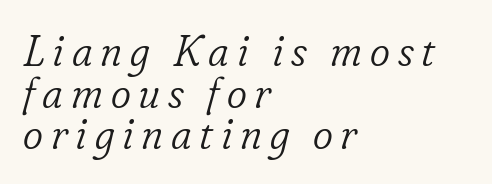
The image shows 43 px light serif type, italic (leaning right); set left-aligned, tight line spacing (0.97x), not underlined; low stroke contrast and a small x-height.
